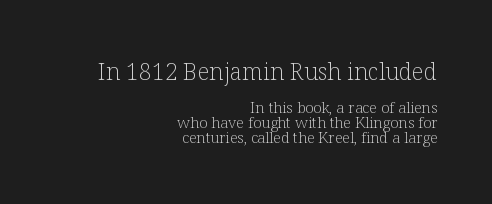
The image shows 23 px text type, upright; set right-aligned, tight line spacing (1.0x), normal letter spacing, not underlined; the first (top) block is 1.53x larger.
